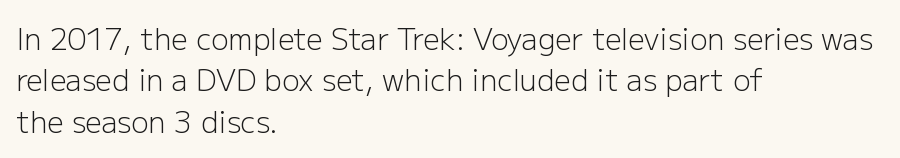
On a weight scale, this lands at 450 or below. The rendering uses natural spacing where letterforms have individual widths. Standard letterfit; no display-style spreading of the glyphs. Quick note: underline off. Tall strokes in this sample are plumb rather than angled.
